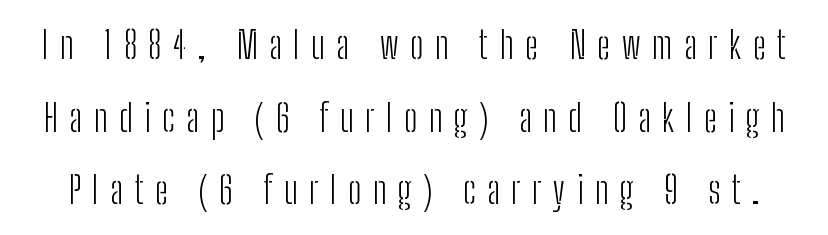
The image shows 38 px light, condensed sans-serif type, upright; set loose line spacing (1.91x), unusually wide letter spacing (+0.3 em), not underlined; low stroke contrast and a medium x-height.
